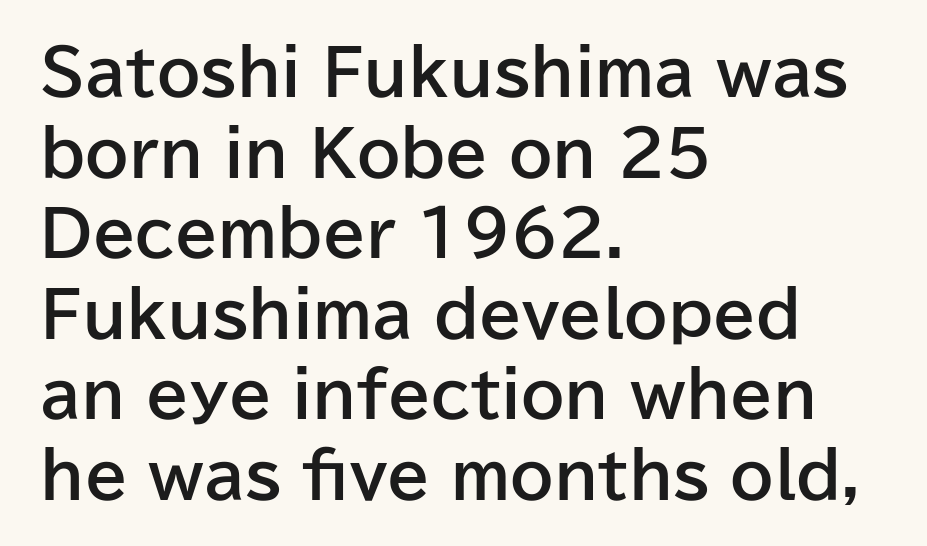
Line beginnings align vertically; line endings do not. The specimen omits any rule beneath the text block's lines. The font's upright variant was chosen for this text. The font is running at its bold setting. The letters advance in unequal steps, a hallmark of proportional type.
